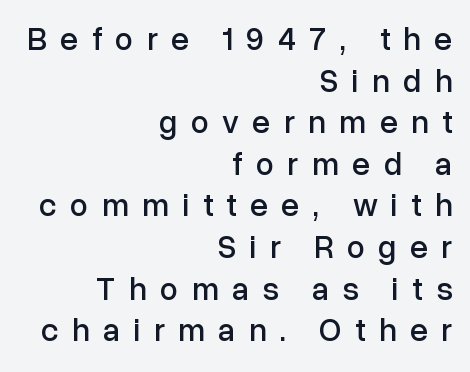
The image shows 32 px sans-serif type, upright; set right-aligned, normal line spacing (1.3x), unusually wide letter spacing (+0.42 em), not underlined; low stroke contrast and a medium x-height.
